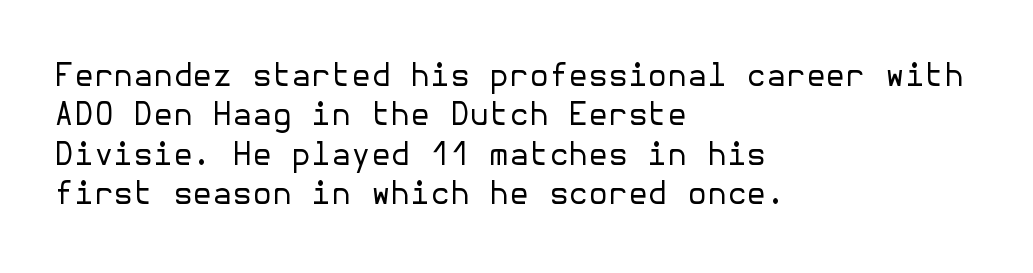
The image shows 32 px regular-weight sans-serif type, upright; set left-aligned, line spacing 1.23x, normal letter spacing, not underlined; low stroke contrast and a medium x-height.
